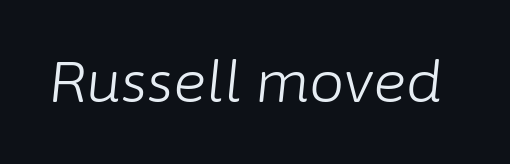
Counters stay open thanks to moderate or lighter strokes. Emphasis-style slanted type is in use. Each letter keeps its own natural width here, so spacing adapts to shape. Tracking here is standard; glyphs follow each other at the usual distance.
